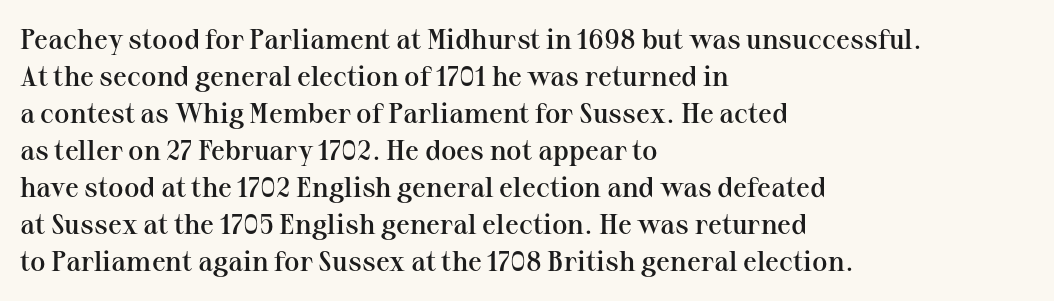
Q: Is the text bold? A: Semi-bold.
Q: Is the text italic (slanted)? A: No, it is upright.
Q: Is the typeface a serif or a sans-serif typeface? A: Serif.
Q: Is the text underlined? A: No.
Q: How is the paragraph aligned? A: Left-aligned.
Q: Is the spacing between letters normal or unusually wide? A: Normal.
Q: Is the spacing between lines tight, normal or loose? A: Normal.
Q: Width (condensed, normal, or wide)? A: Normal.
Q: Stroke contrast? A: Medium.
Q: x-height? A: Medium.
Q: Monospaced? A: No.
